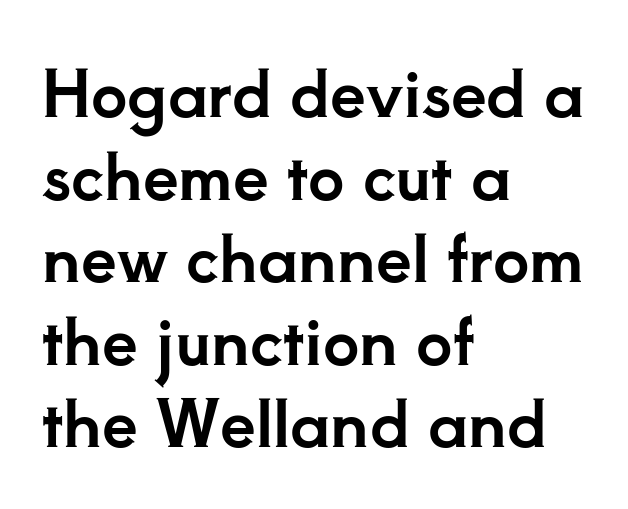
The image shows 64 px serif type, upright; set left-aligned, normal line spacing (1.29x), normal letter spacing, not underlined; low stroke contrast and a small x-height.
